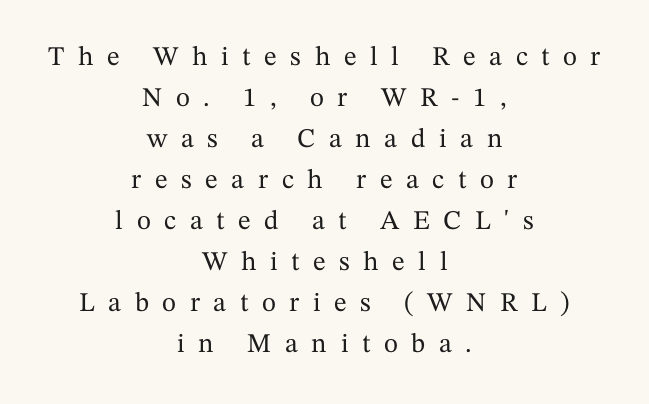
Tracking here is generous; glyphs stand well apart from one another. Descenders are the only things crossing below the line. Normally led — the rows are evenly, conventionally spaced. This sample is center-justified, so both line endings float freely. This is the regular roman posture of the typeface.
